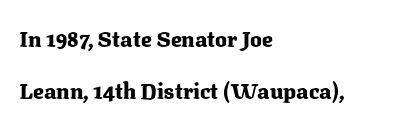
The letters are bold, with thick, heavy strokes. Each row of text sits above clean, open space. A typesetter would mark this as roman, not italic. Every row of glyphs begins at an identical x-position on the left. Notice the wide empty band between every row — that's loose leading.
